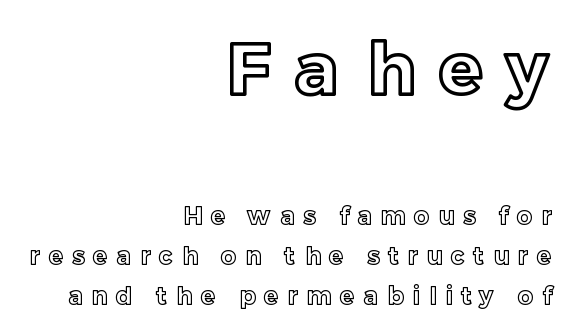
Q: Is the text italic (slanted)? A: No, it is upright.
Q: Is the text underlined? A: No.
Q: How is the paragraph aligned? A: Right-aligned.
Q: Is the spacing between letters normal or unusually wide? A: Unusually wide.
Q: Is the spacing between lines tight, normal or loose? A: Normal.
Q: Which block of text is set in a larger size, the first (top) or the second (bottom)? A: The first (top) one.
Q: Width (condensed, normal, or wide)? A: Normal.
Q: x-height? A: Medium.
Q: Monospaced? A: No.
